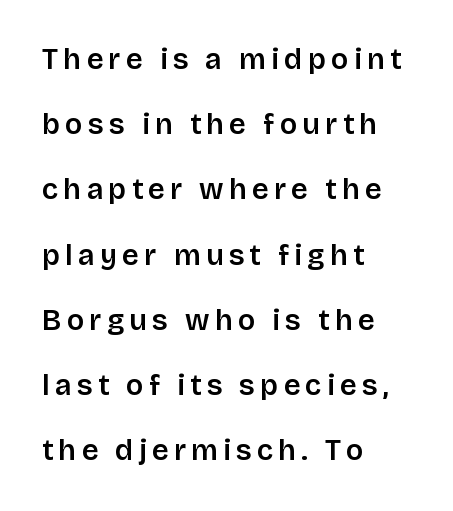
The image shows 29 px sans-serif type, upright; set left-aligned, loose line spacing (2.25x), not underlined; low stroke contrast and a large x-height.
